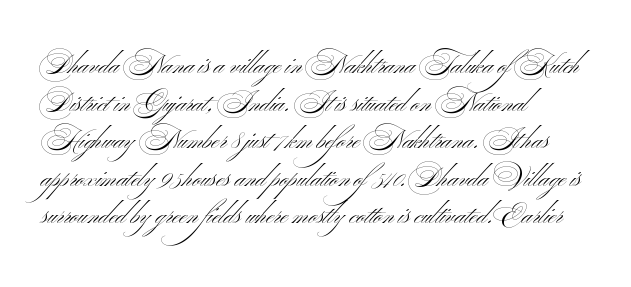
The image shows 27 px text type; set left-aligned, normal line spacing (1.39x), normal letter spacing, not underlined.
